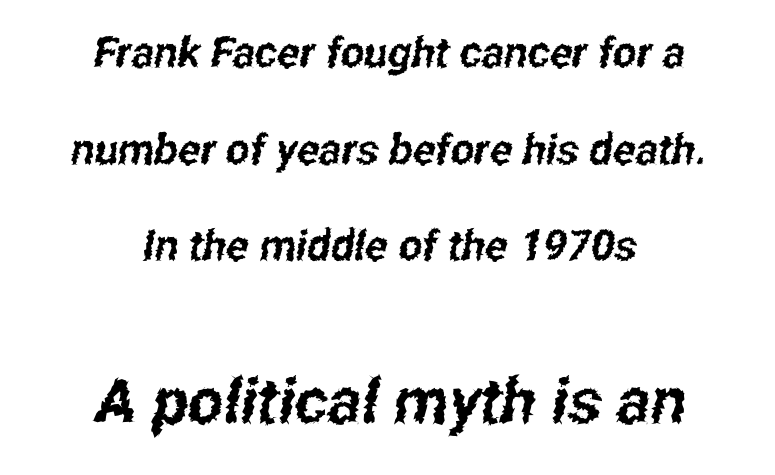
{"serif": "no", "width": "condensed", "stroke_contrast": "low", "x_height": "medium", "monospaced": "no", "underline": "no", "align": "center", "line_spacing": "loose", "line_spacing_ratio": 2.3, "letter_spacing": "normal", "letter_spacing_em": 0.0, "larger_block": "second", "size_ratio": 1.5, "glyph_px": 63}
